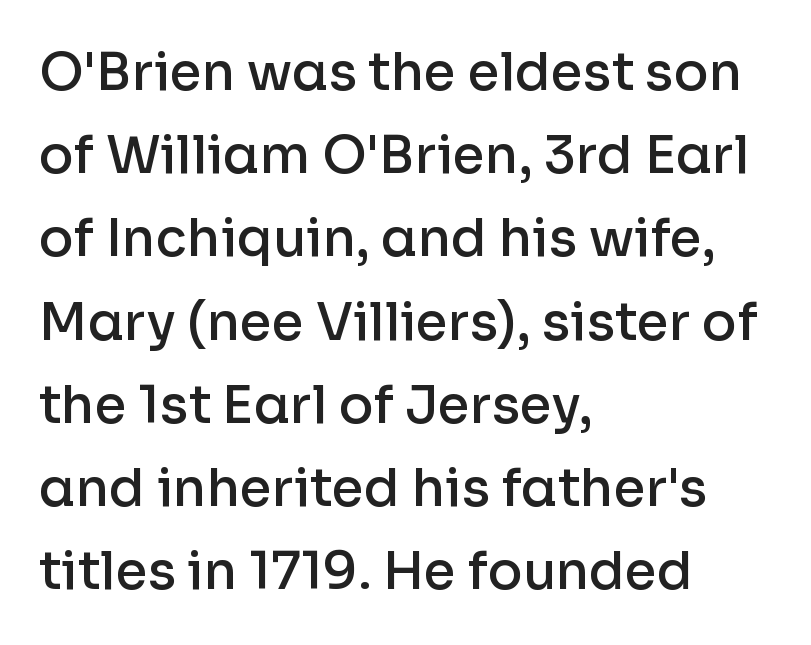
Q: Is the text bold? A: Semi-bold.
Q: Is the text italic (slanted)? A: No, it is upright.
Q: Is the typeface a serif or a sans-serif typeface? A: Sans-serif.
Q: Is the text underlined? A: No.
Q: How is the paragraph aligned? A: Left-aligned.
Q: Is the spacing between letters normal or unusually wide? A: Normal.
Q: Is the spacing between lines tight, normal or loose? A: Normal.
Q: Width (condensed, normal, or wide)? A: Normal.
Q: Stroke contrast? A: Low.
Q: x-height? A: Medium.
Q: Monospaced? A: No.
